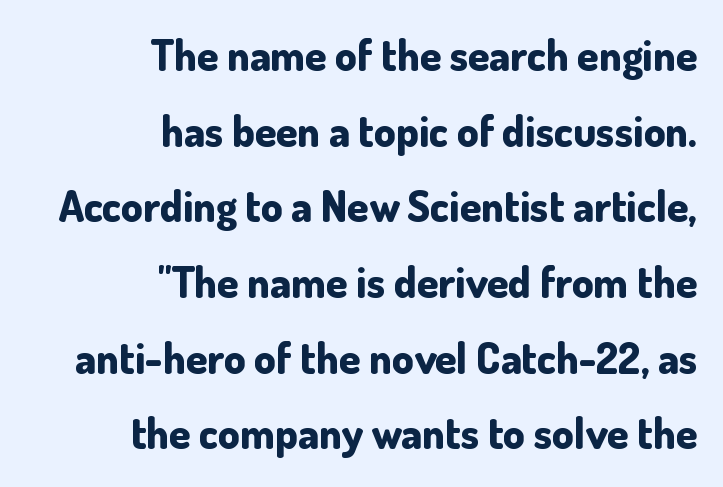
The image shows 43 px bold sans-serif type, upright; set right-aligned, line spacing 1.76x, normal letter spacing, not underlined; low stroke contrast and a small x-height.
